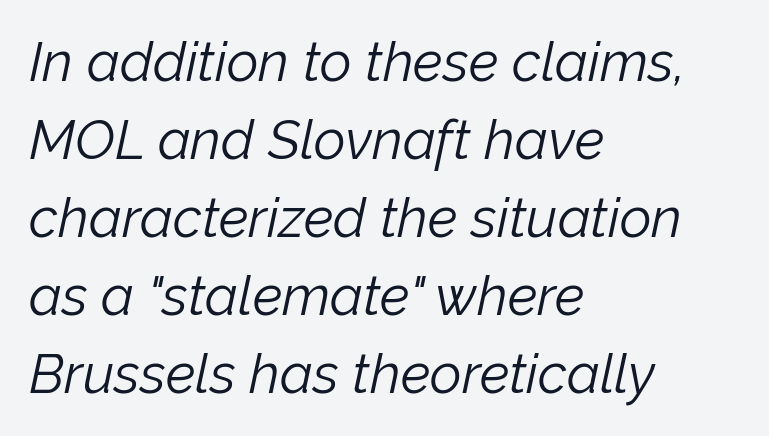
Varying glyph widths throughout — classic text-font behaviour. The strokes carry an ordinary text weight at most. Every character sits at an angle, as italics do. Inter-character spacing is left at the font's built-in metrics.
